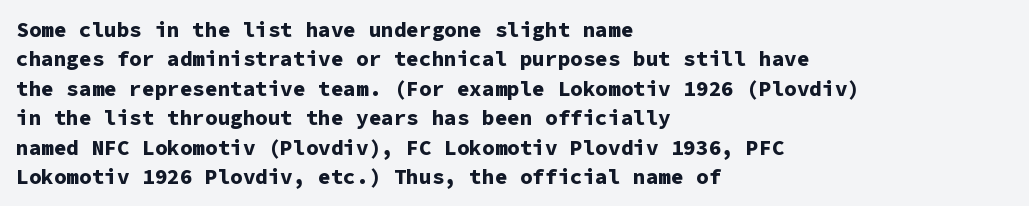
Q: Is the text bold? A: Yes.
Q: Is the text italic (slanted)? A: No, it is upright.
Q: Is the text underlined? A: No.
Q: How is the paragraph aligned? A: Left-aligned.
Q: Is the spacing between letters normal or unusually wide? A: Normal.
Q: Is the spacing between lines tight, normal or loose? A: Normal.
